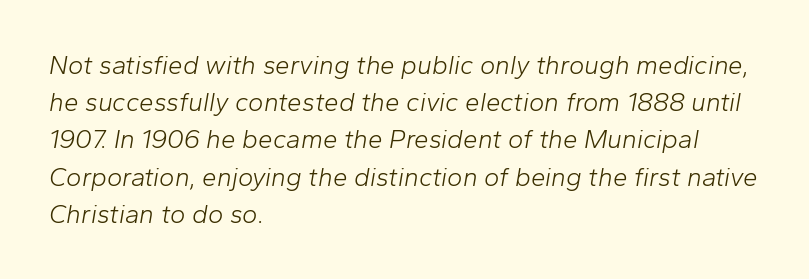
Each new line begins a customary step beneath the previous one. Tracking here is standard; glyphs follow each other at the usual distance. Layout note: lines flush left. These lines were composed using italics. The words here are not underlined.
